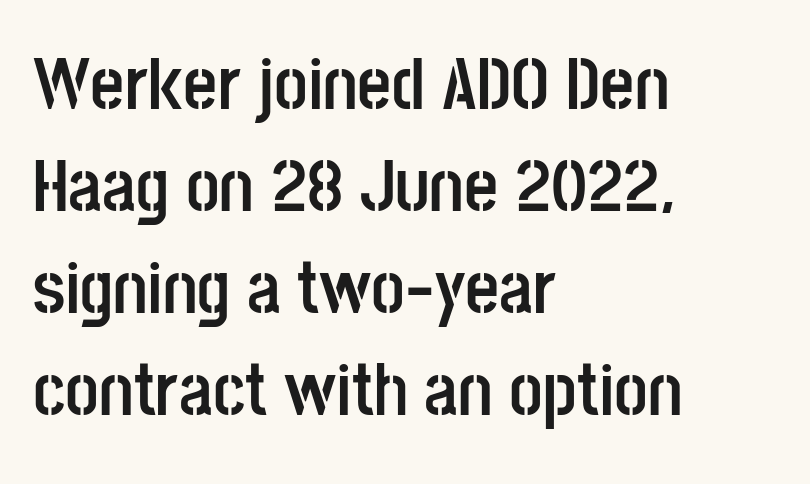
Q: Is the text bold? A: Yes.
Q: Is the text italic (slanted)? A: No, it is upright.
Q: Is the typeface a serif or a sans-serif typeface? A: Sans-serif.
Q: Is the text underlined? A: No.
Q: How is the paragraph aligned? A: Left-aligned.
Q: Is the spacing between letters normal or unusually wide? A: Normal.
Q: Is the spacing between lines tight, normal or loose? A: Normal.
Q: Width (condensed, normal, or wide)? A: Condensed.
Q: Stroke contrast? A: Low.
Q: x-height? A: Large.
Q: Monospaced? A: No.
